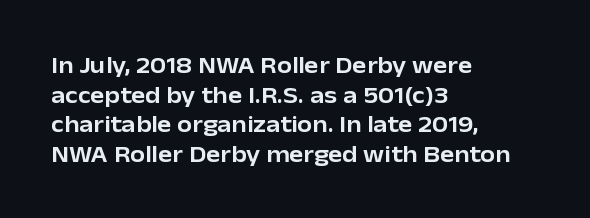
The rag falls on the right side of this text block. This sample uses an upright cut, with every glyph sitting square on the baseline. This sample uses plain, unmodified letter spacing. The strip under each line holds only bare page.
